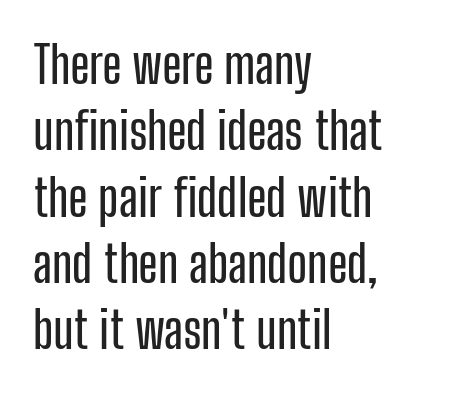
Rule under the text: the space is simply empty. Proportional: the letters do not fall into vertical columns. You could call the tracking neutral — neither tight nor loose. Every row of glyphs begins at an identical x-position on the left.
